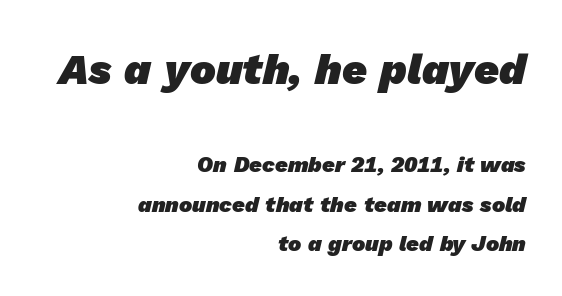
{"serif": "no", "bold": "yes", "weight": "heavy", "width": "normal", "stroke_contrast": "low", "x_height": "medium", "monospaced": "no", "underline": "no", "align": "right", "line_spacing_ratio": 1.79, "letter_spacing": "normal", "letter_spacing_em": 0.0, "larger_block": "first", "size_ratio": 1.95, "glyph_px": 43}
